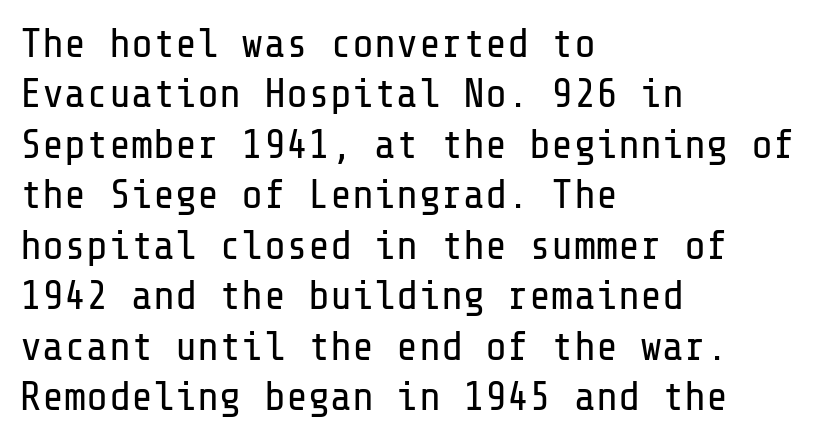
{"serif": "no", "italic": "no", "bold": "no", "weight": "regular", "width": "normal", "stroke_contrast": "low", "x_height": "medium", "underline": "no", "align": "left", "line_spacing_ratio": 1.23, "letter_spacing": "normal", "letter_spacing_em": 0.0, "glyph_px": 41}
